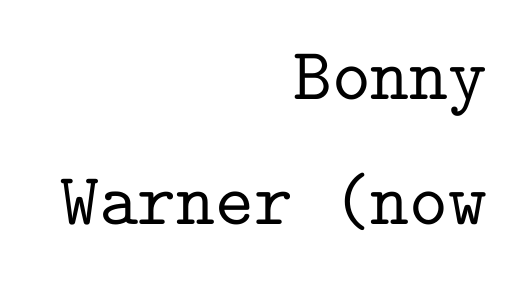
{"serif": "yes", "italic": "no", "width": "normal", "stroke_contrast": "low", "x_height": "medium", "monospaced": "yes", "underline": "no", "align": "right", "line_spacing": "normal", "line_spacing_ratio": 1.69, "letter_spacing": "normal", "letter_spacing_em": 0.0, "glyph_px": 74}
